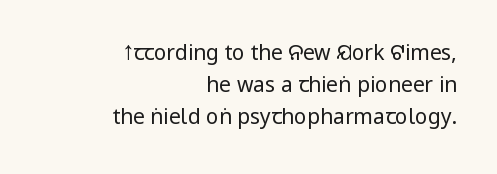
Q: Is the text bold? A: No.
Q: Is the text italic (slanted)? A: No, it is upright.
Q: Is the text underlined? A: No.
Q: How is the paragraph aligned? A: Right-aligned.
Q: Is the spacing between letters normal or unusually wide? A: Normal.
Q: Is the spacing between lines tight, normal or loose? A: Normal.
